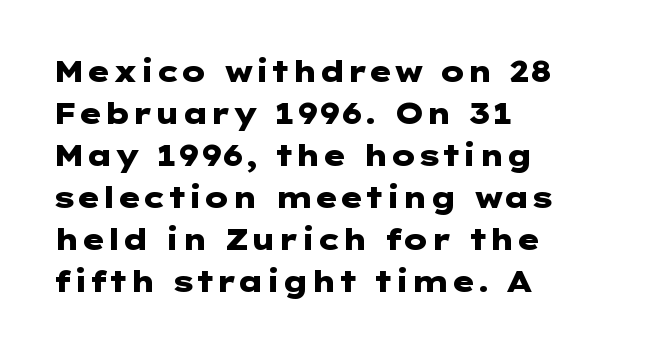
Q: Is the text bold? A: Yes.
Q: Is the text italic (slanted)? A: No, it is upright.
Q: Is the typeface a serif or a sans-serif typeface? A: Sans-serif.
Q: Is the text underlined? A: No.
Q: How is the paragraph aligned? A: Left-aligned.
Q: Is the spacing between letters normal or unusually wide? A: Normal.
Q: Is the spacing between lines tight, normal or loose? A: Normal.
Q: Width (condensed, normal, or wide)? A: Wide.
Q: Stroke contrast? A: Low.
Q: x-height? A: Medium.
